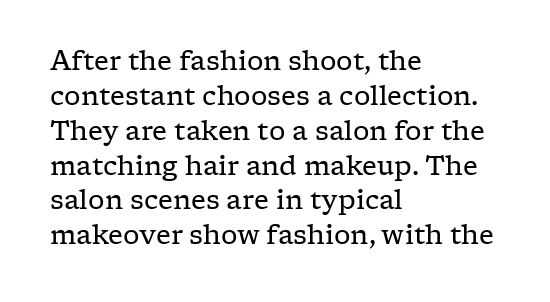
The strip under each line holds only bare page. Short note: letters normally spaced. The axis of the letterforms is exactly vertical. Line spacing here is normal. The rendering anchors every line to the left-hand side.
